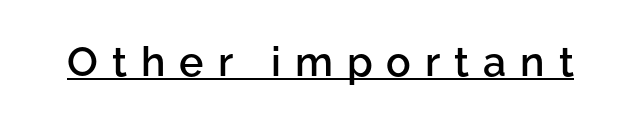
The image shows 41 px semibold sans-serif type, upright; set unusually wide letter spacing (+0.34 em), underlined; low stroke contrast and a medium x-height.
